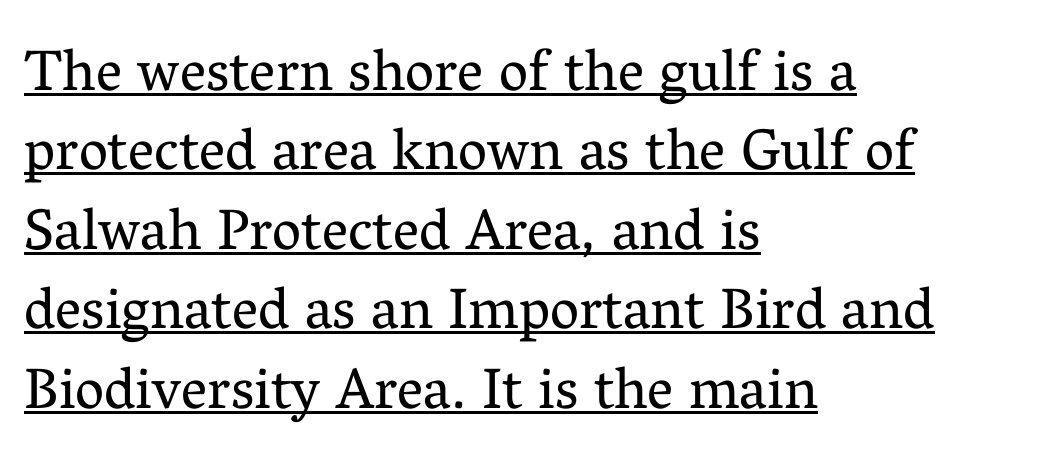
{"serif": "yes", "italic": "no", "bold": "no", "weight": "regular", "width": "normal", "stroke_contrast": "medium", "x_height": "medium", "monospaced": "no", "underline": "yes", "align": "left", "line_spacing": "normal", "line_spacing_ratio": 1.37, "letter_spacing": "normal", "letter_spacing_em": 0.0, "glyph_px": 58}
